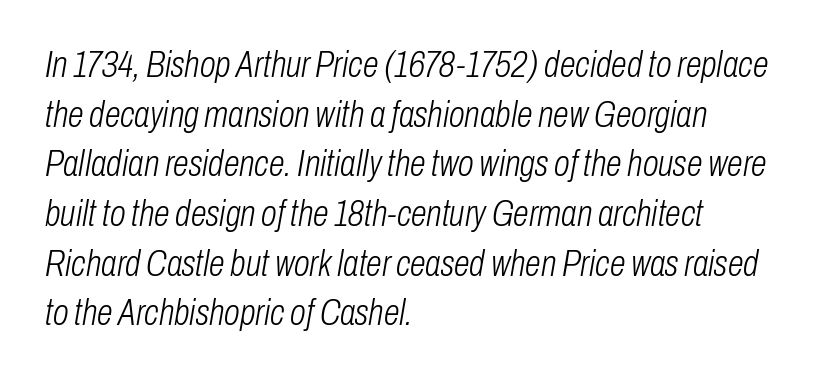
Q: Is the text bold? A: No.
Q: Is the text italic (slanted)? A: Yes, it leans right by about 10 degrees.
Q: Is the text underlined? A: No.
Q: How is the paragraph aligned? A: Left-aligned.
Q: Is the spacing between letters normal or unusually wide? A: Normal.
Q: Is the spacing between lines tight, normal or loose? A: Normal.
Q: Width (condensed, normal, or wide)? A: Condensed.
Q: Stroke contrast? A: Low.
Q: x-height? A: Medium.
Q: Monospaced? A: No.
